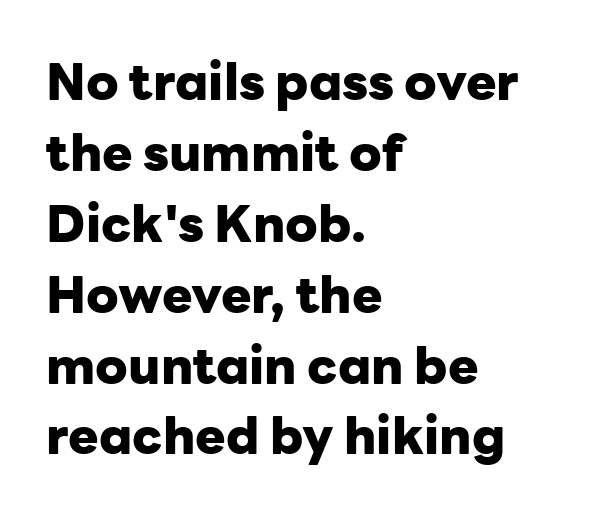
The image shows 51 px heavy sans-serif type, upright; set left-aligned, normal line spacing (1.39x), normal letter spacing, not underlined; low stroke contrast and a medium x-height.
